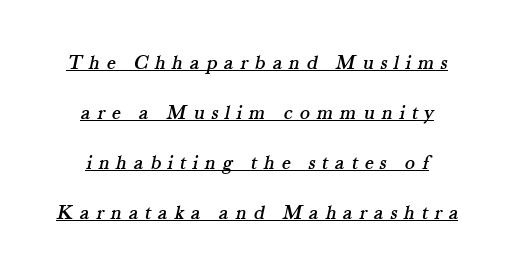
{"underline": "yes", "line_spacing": "loose", "line_spacing_ratio": 2.38, "letter_spacing": "wide", "letter_spacing_em": 0.32, "glyph_px": 21}
